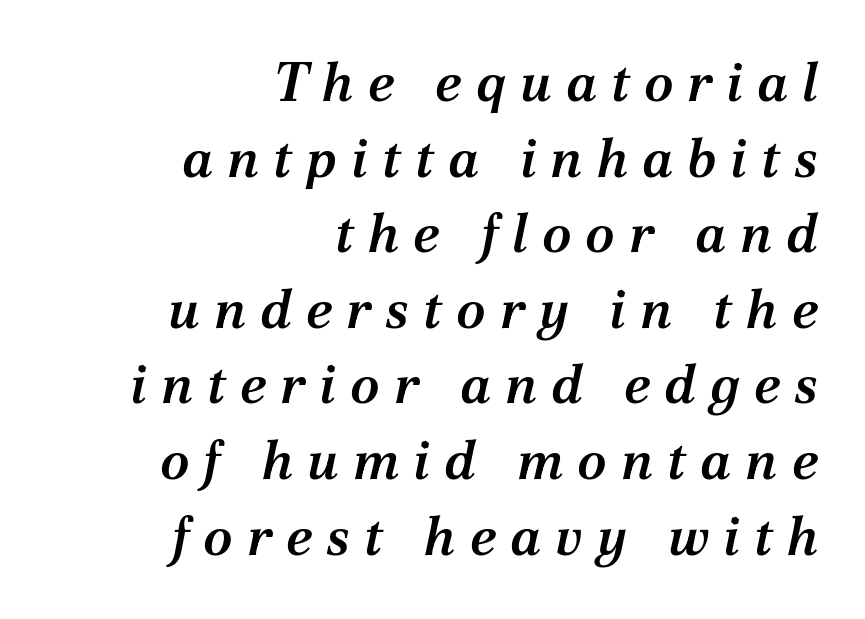
These lines carry some extra weight — a demibold, not a full bold. Words float on clear page, feet unadorned. Each letter's strokes conclude with small projecting serifs. Leftover space on each line is placed entirely before the opening word. The face used here is proportionally spaced, like ordinary book or web type.
